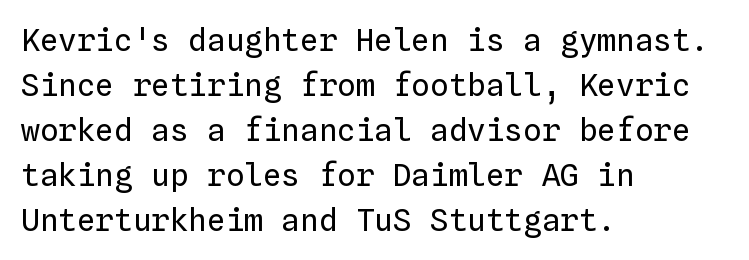
{"italic": "no", "bold": "no", "weight": "regular", "width": "normal", "stroke_contrast": "low", "x_height": "medium", "monospaced": "yes", "underline": "no", "align": "left", "line_spacing": "normal", "line_spacing_ratio": 1.45, "letter_spacing": "normal", "letter_spacing_em": 0.0, "glyph_px": 31}
